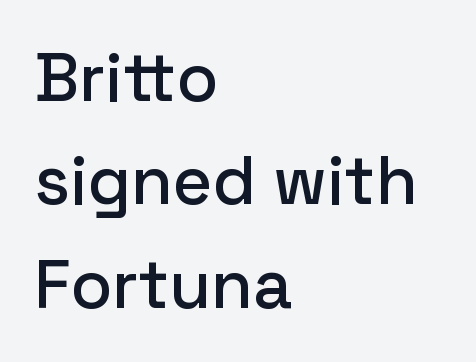
{"serif": "no", "italic": "no", "width": "normal", "stroke_contrast": "low", "x_height": "medium", "monospaced": "no", "underline": "no", "align": "left", "line_spacing": "normal", "line_spacing_ratio": 1.52, "letter_spacing": "normal", "letter_spacing_em": 0.0, "glyph_px": 68}
